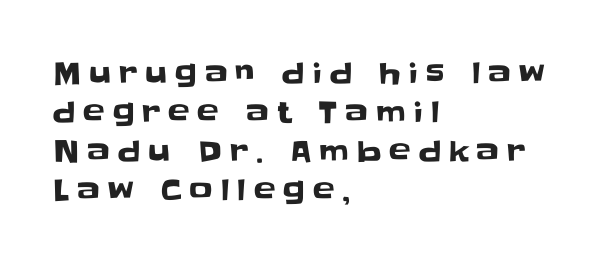
{"serif": "no", "italic": "no", "width": "normal", "stroke_contrast": "low", "x_height": "large", "monospaced": "no", "underline": "no", "align": "left", "line_spacing": "normal", "line_spacing_ratio": 1.35, "letter_spacing": "wide", "letter_spacing_em": 0.27, "glyph_px": 29}
